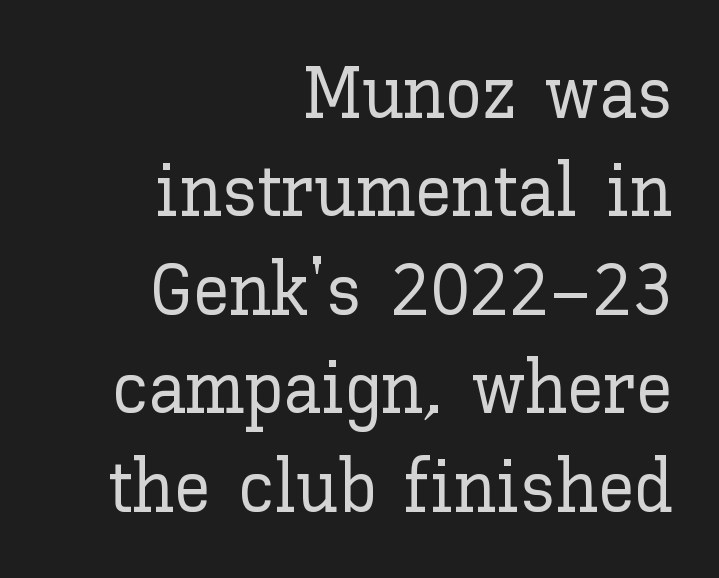
Q: Is the text italic (slanted)? A: No, it is upright.
Q: Is the text underlined? A: No.
Q: How is the paragraph aligned? A: Right-aligned.
Q: Is the spacing between letters normal or unusually wide? A: Normal.
Q: Is the spacing between lines tight, normal or loose? A: Normal.
Q: Width (condensed, normal, or wide)? A: Normal.
Q: Stroke contrast? A: Low.
Q: x-height? A: Medium.
Q: Monospaced? A: No.
